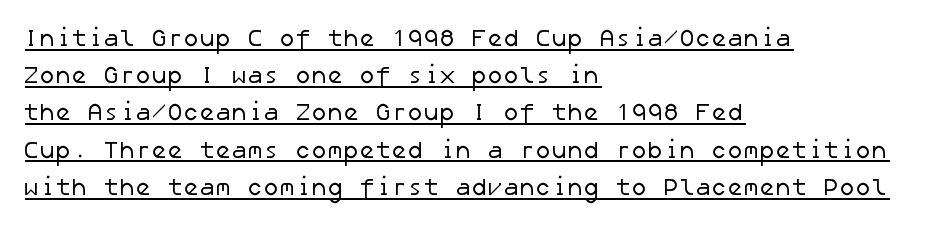
The image shows 24 px text type; set left-aligned, normal line spacing (1.55x), normal letter spacing, underlined.
